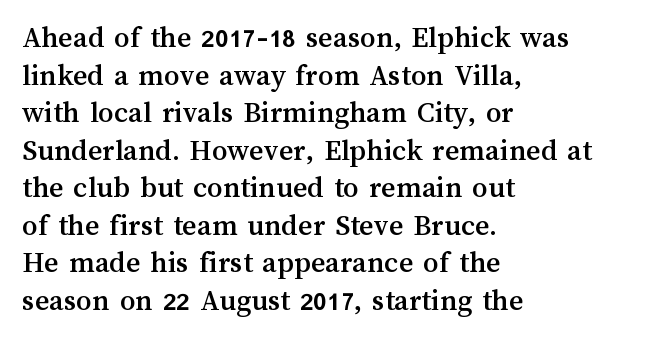
The specimen reads as upright at a glance. Has an underline been added? It has not. These lines are rendered in a variable-pitch font. Standard letterfit; no display-style spreading of the glyphs. Leftover space on each line is placed entirely after the last word.
